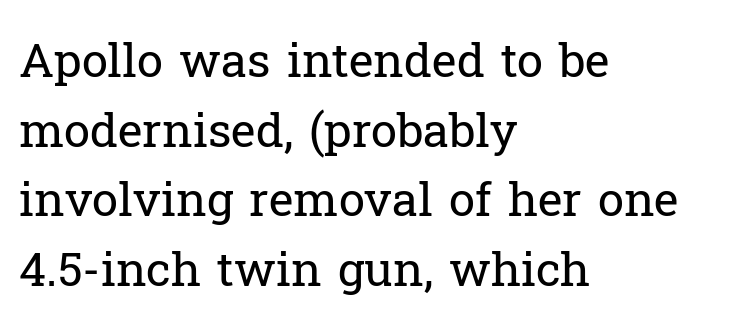
Q: Is the text bold? A: No.
Q: Is the text italic (slanted)? A: No, it is upright.
Q: Is the typeface a serif or a sans-serif typeface? A: Serif.
Q: Is the text underlined? A: No.
Q: How is the paragraph aligned? A: Left-aligned.
Q: Is the spacing between letters normal or unusually wide? A: Normal.
Q: Is the spacing between lines tight, normal or loose? A: Normal.
Q: Width (condensed, normal, or wide)? A: Normal.
Q: Stroke contrast? A: Low.
Q: x-height? A: Medium.
Q: Monospaced? A: No.
